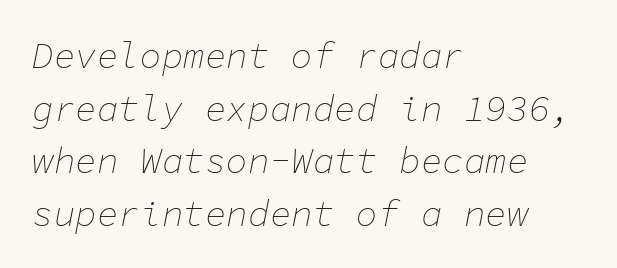
Q: Is the text bold? A: No.
Q: Is the text italic (slanted)? A: Yes, it leans right by about 11 degrees.
Q: Is the text underlined? A: No.
Q: How is the paragraph aligned? A: Left-aligned.
Q: Is the spacing between letters normal or unusually wide? A: Normal.
Q: Is the spacing between lines tight, normal or loose? A: Normal.
Q: Width (condensed, normal, or wide)? A: Normal.
Q: Stroke contrast? A: Low.
Q: x-height? A: Medium.
Q: Monospaced? A: Yes.
